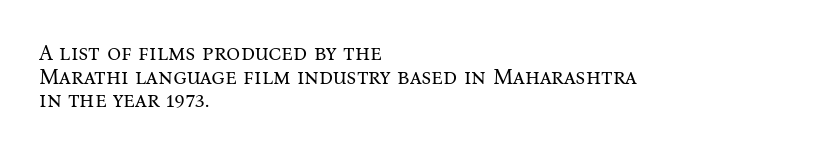
Q: Is the text bold? A: No.
Q: Is the text italic (slanted)? A: No, it is upright.
Q: Is the text underlined? A: No.
Q: How is the paragraph aligned? A: Left-aligned.
Q: Is the spacing between letters normal or unusually wide? A: Normal.
Q: Is the spacing between lines tight, normal or loose? A: Tight.
